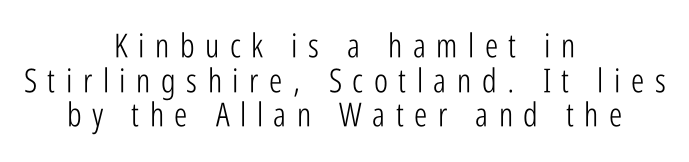
Q: Is the text bold? A: No.
Q: Is the text italic (slanted)? A: No, it is upright.
Q: Is the typeface a serif or a sans-serif typeface? A: Sans-serif.
Q: Is the text underlined? A: No.
Q: How is the paragraph aligned? A: Centered.
Q: Is the spacing between letters normal or unusually wide? A: Unusually wide.
Q: Is the spacing between lines tight, normal or loose? A: Tight.
Q: Width (condensed, normal, or wide)? A: Condensed.
Q: Stroke contrast? A: Low.
Q: x-height? A: Medium.
Q: Monospaced? A: No.
